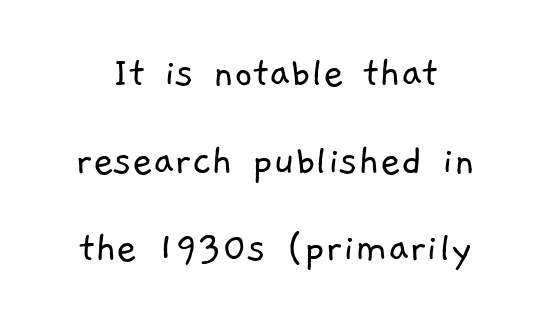
{"serif": "no", "bold": "no", "weight": "light", "width": "normal", "stroke_contrast": "low", "x_height": "medium", "monospaced": "no", "underline": "no", "line_spacing": "loose", "line_spacing_ratio": 1.95, "letter_spacing": "normal", "letter_spacing_em": 0.0, "glyph_px": 45}
